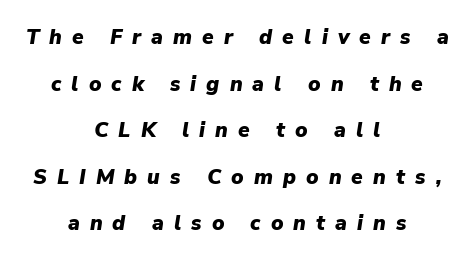
Vertical spacing — loose. You can tell it's italic because the verticals aren't actually vertical. The lines in this sample share a center point and differ in where they start and stop. Decoration check: the copy has no underline. Thick stems and heavy bowls — unmistakably bold. Does extra space separate the letters? Yes, quite a lot of it.
